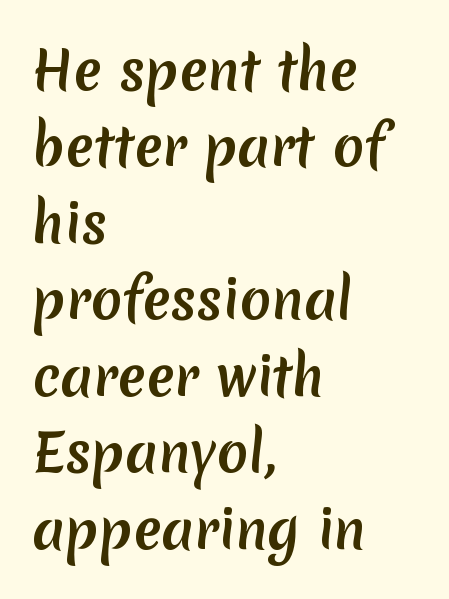
Q: Is the text bold? A: Yes.
Q: Is the typeface a serif or a sans-serif typeface? A: Sans-serif.
Q: Is the text underlined? A: No.
Q: How is the paragraph aligned? A: Left-aligned.
Q: Is the spacing between letters normal or unusually wide? A: Normal.
Q: Is the spacing between lines tight, normal or loose? A: Normal.
Q: Width (condensed, normal, or wide)? A: Normal.
Q: Stroke contrast? A: Low.
Q: x-height? A: Medium.
Q: Monospaced? A: No.
